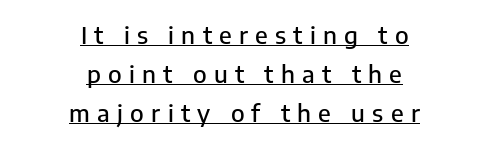
Q: Is the text italic (slanted)? A: No, it is upright.
Q: Is the text underlined? A: Yes.
Q: How is the paragraph aligned? A: Centered.
Q: Is the spacing between letters normal or unusually wide? A: Unusually wide.
Q: Is the spacing between lines tight, normal or loose? A: Normal.
